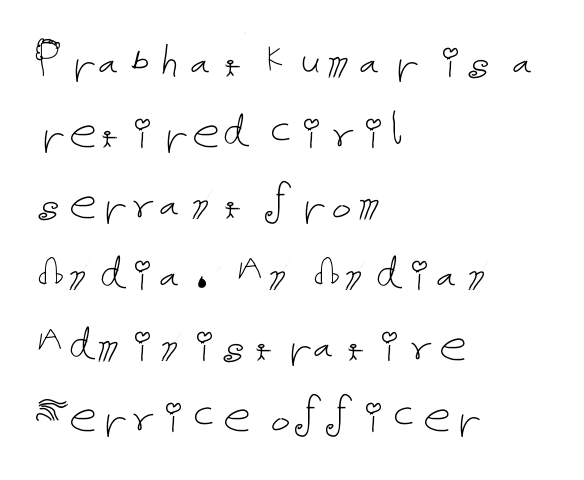
{"italic": "no", "bold": "no", "weight": "thin", "width": "normal", "stroke_contrast": "low", "x_height": "medium", "underline": "no", "align": "left", "line_spacing": "normal", "line_spacing_ratio": 1.29, "letter_spacing": "normal", "letter_spacing_em": 0.0, "glyph_px": 55}
